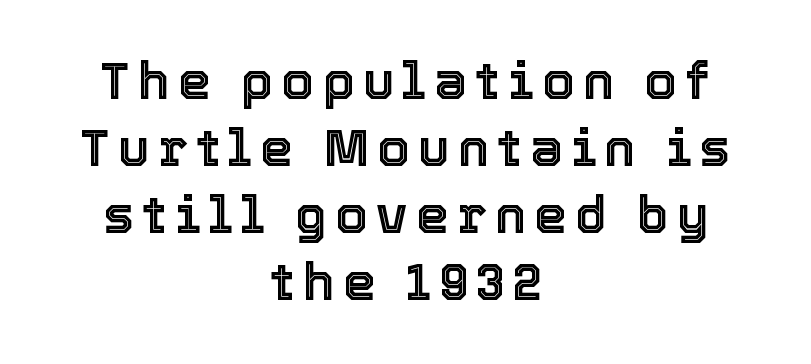
The paragraph shown floats in the horizontal middle. In terms of leading, this rendering sits right in the middle. Think of a printed novel: that variable character pitch is what you see here. Designer's note — italics off, roman on.
